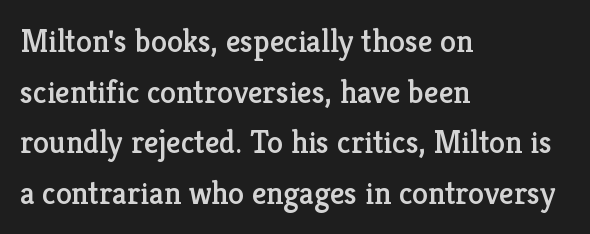
Style check: upright. Default kerning and tracking; the words read as compact shapes. A classic flush-left, rag-right setting is used for this passage. The glyphs in this specimen are seriffed.
